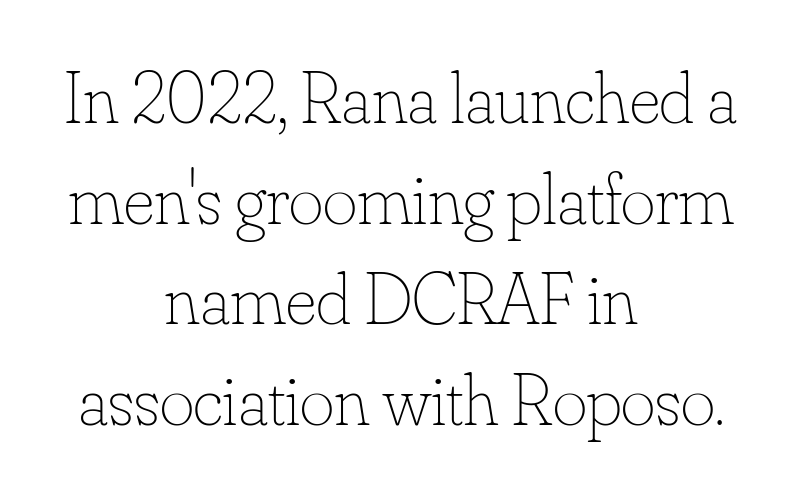
Q: Is the text bold? A: No.
Q: Is the text italic (slanted)? A: No, it is upright.
Q: Is the text underlined? A: No.
Q: How is the paragraph aligned? A: Centered.
Q: Is the spacing between letters normal or unusually wide? A: Normal.
Q: Is the spacing between lines tight, normal or loose? A: Normal.
Q: Width (condensed, normal, or wide)? A: Normal.
Q: Stroke contrast? A: Low.
Q: x-height? A: Small.
Q: Monospaced? A: No.
